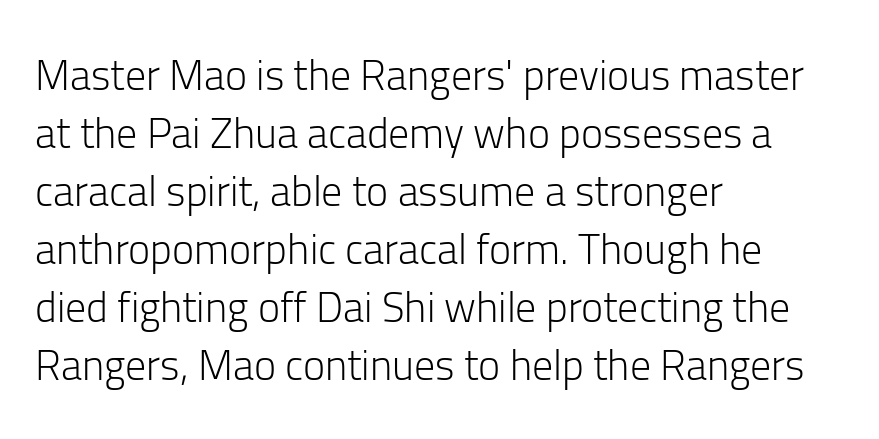
The image shows 42 px light sans-serif type, upright; set left-aligned, normal line spacing (1.38x), normal letter spacing, not underlined; low stroke contrast and a medium x-height.
